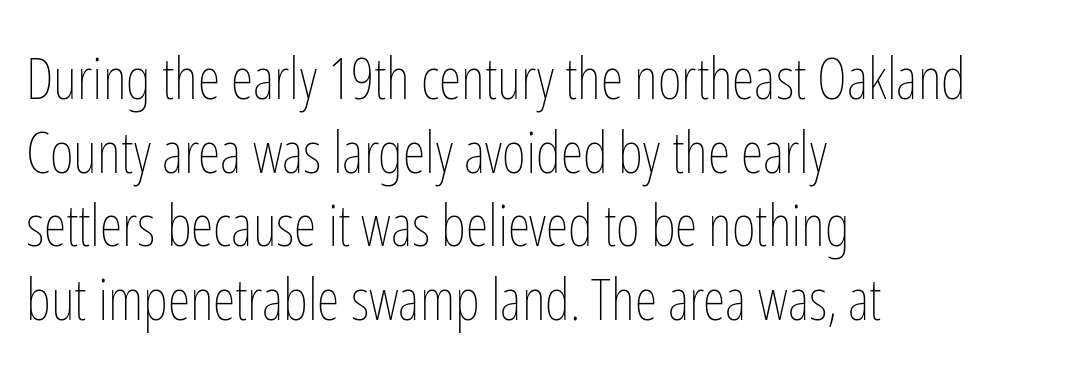
Q: Is the text bold? A: No.
Q: Is the text italic (slanted)? A: No, it is upright.
Q: Is the text underlined? A: No.
Q: How is the paragraph aligned? A: Left-aligned.
Q: Is the spacing between letters normal or unusually wide? A: Normal.
Q: Is the spacing between lines tight, normal or loose? A: Normal.
Q: Width (condensed, normal, or wide)? A: Condensed.
Q: Stroke contrast? A: Low.
Q: x-height? A: Medium.
Q: Monospaced? A: No.
